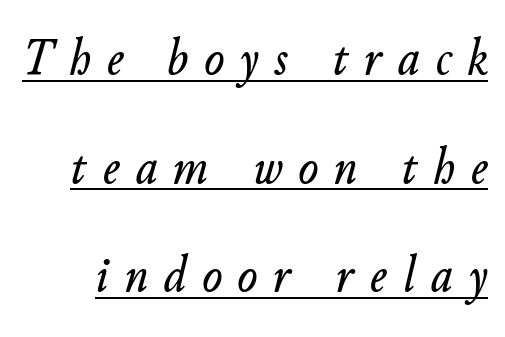
What stands out about the letter spacing? Its width — letters are far apart. Reading down the column, the eye jumps a long way to each next line. These lines are rendered in a variable-pitch font. Emphasis is given by a line drawn under the lettering.
